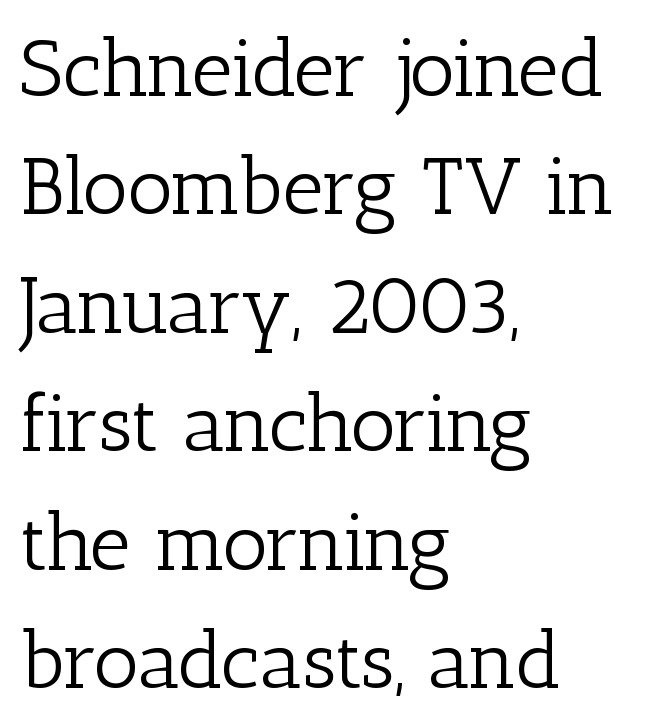
{"serif": "yes", "italic": "no", "bold": "no", "weight": "light", "width": "normal", "stroke_contrast": "low", "x_height": "medium", "monospaced": "no", "underline": "no", "align": "left", "line_spacing": "normal", "line_spacing_ratio": 1.48, "letter_spacing": "normal", "letter_spacing_em": 0.0, "glyph_px": 80}
